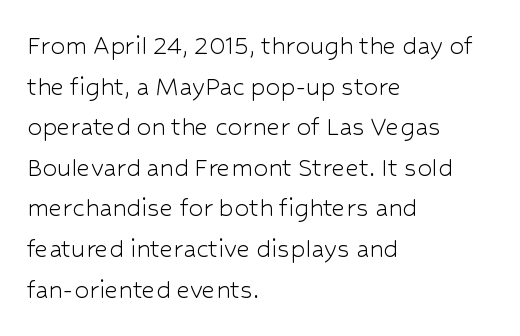
The image shows 29 px light sans-serif type, upright; set left-aligned, normal line spacing (1.4x), normal letter spacing, not underlined; low stroke contrast and a medium x-height.
